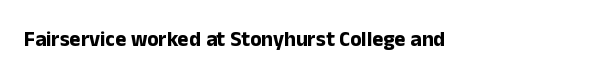
{"italic": "no", "bold": "yes", "underline": "no", "align": "left", "letter_spacing": "normal", "letter_spacing_em": 0.0, "glyph_px": 21}
